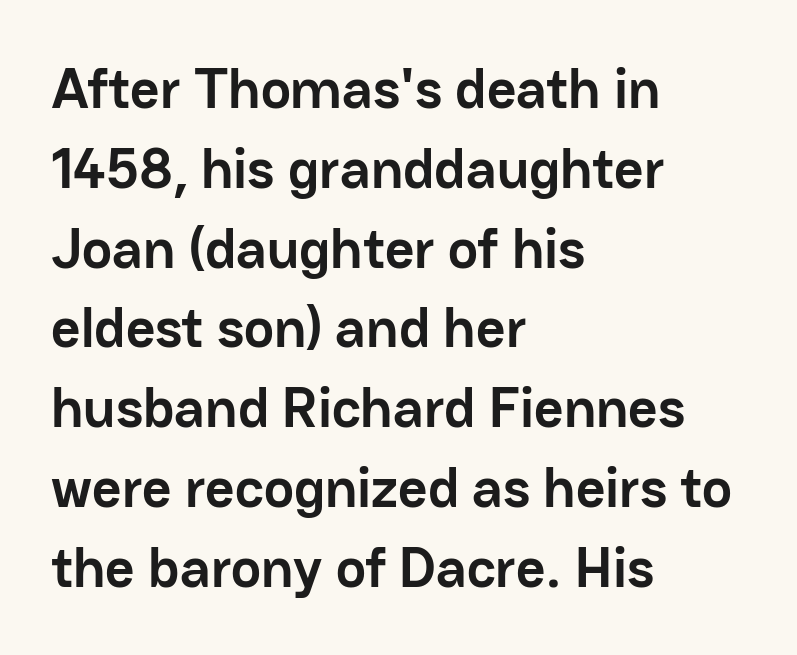
The image shows 57 px semibold sans-serif type, upright; set left-aligned, normal line spacing (1.4x), normal letter spacing, not underlined; low stroke contrast and a medium x-height.
